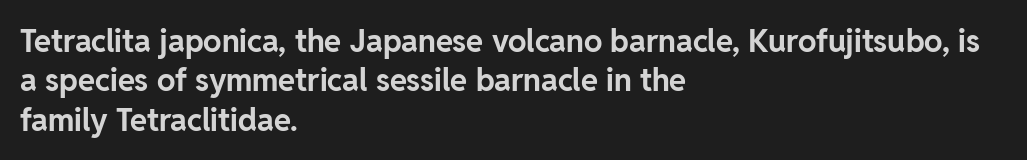
The typesetter chose a ragged-right arrangement here. A typesetter would call this zero additional tracking. A full-strength bold gives these letters their thick strokes. Nope, no serifs anywhere on these letters. Italic? Not at all — the glyphs are vertical. Do the characters align in a grid? No, the font is proportional.
